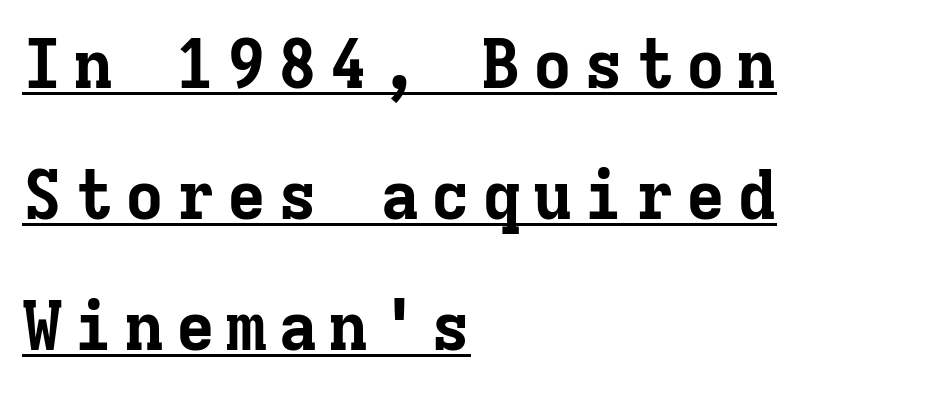
{"serif": "yes", "italic": "no", "bold": "yes", "weight": "bold", "width": "normal", "stroke_contrast": "low", "x_height": "medium", "monospaced": "yes", "underline": "yes", "align": "left", "line_spacing": "loose", "line_spacing_ratio": 1.93, "glyph_px": 68}
